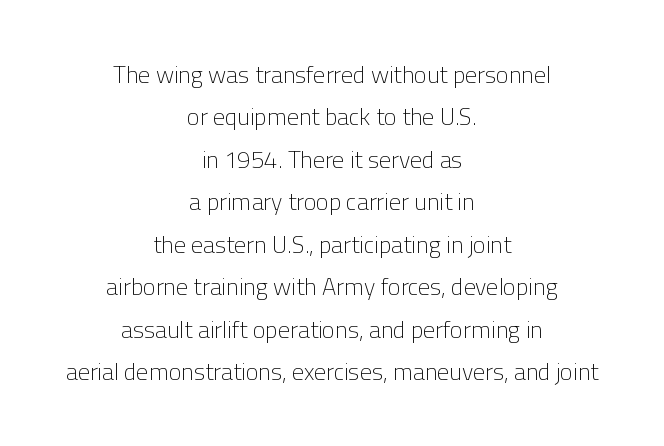
The image shows 24 px text type, upright; set centered, line spacing 1.77x, normal letter spacing, not underlined.
